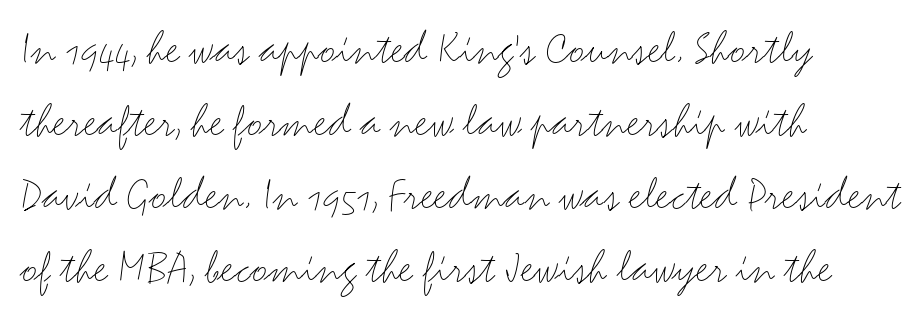
Descenders hang freely into open space. Character widths vary here, with narrow letters taking less room than wide ones. A typesetter would call this leading conventional body-copy spacing. Classification — sans serif. Caption: multi-line text, flush left, ragged right. Compared with typical body copy, the letter spacing here is the same.
